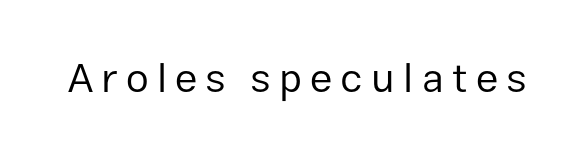
{"serif": "no", "italic": "no", "bold": "no", "weight": "regular", "width": "normal", "stroke_contrast": "low", "x_height": "medium", "monospaced": "no", "underline": "no", "letter_spacing": "wide", "letter_spacing_em": 0.2, "glyph_px": 41}
